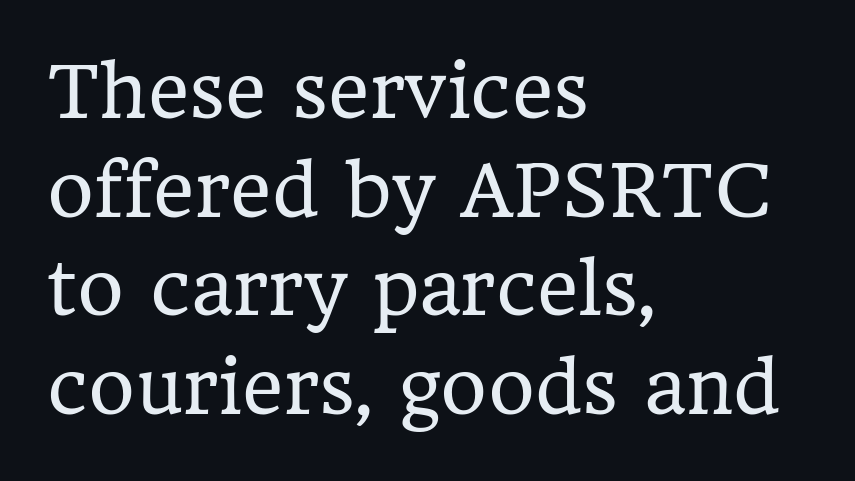
Q: Is the text bold? A: No.
Q: Is the text italic (slanted)? A: No, it is upright.
Q: Is the typeface a serif or a sans-serif typeface? A: Serif.
Q: Is the text underlined? A: No.
Q: How is the paragraph aligned? A: Left-aligned.
Q: Is the spacing between letters normal or unusually wide? A: Normal.
Q: Is the spacing between lines tight, normal or loose? A: Normal.
Q: Width (condensed, normal, or wide)? A: Normal.
Q: Stroke contrast? A: Low.
Q: x-height? A: Medium.
Q: Monospaced? A: No.
